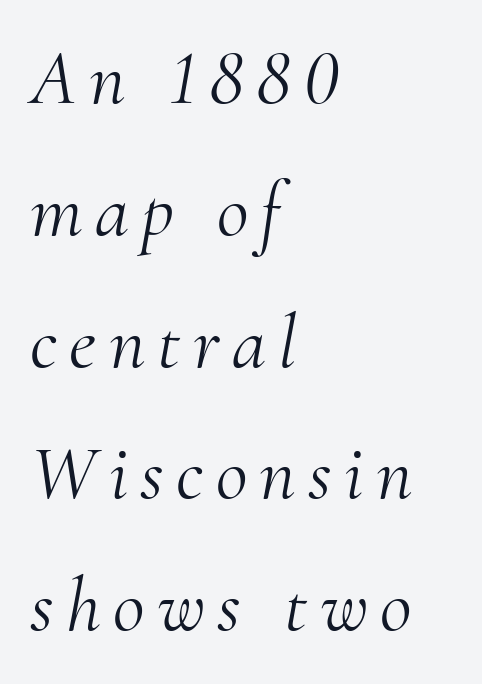
The image shows 78 px light serif type, italic (leaning right); set left-aligned, normal line spacing (1.69x), not underlined; medium stroke contrast and a small x-height.
